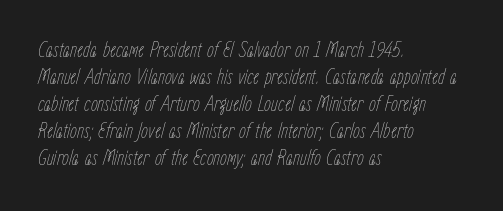
Q: Is the text bold? A: No.
Q: Is the text italic (slanted)? A: Yes, it leans right by about 15 degrees.
Q: Is the text underlined? A: No.
Q: How is the paragraph aligned? A: Left-aligned.
Q: Is the spacing between letters normal or unusually wide? A: Normal.
